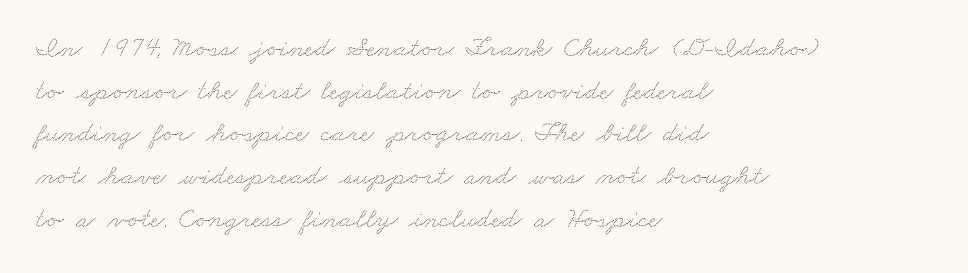
Reading down the column, the eye jumps a familiar distance to each next line. Only glyphs here, with clear space below each row. Inter-character spacing is left at the font's built-in metrics. The paragraph shown leans on its left margin. The rendering uses natural spacing where letterforms have individual widths.
